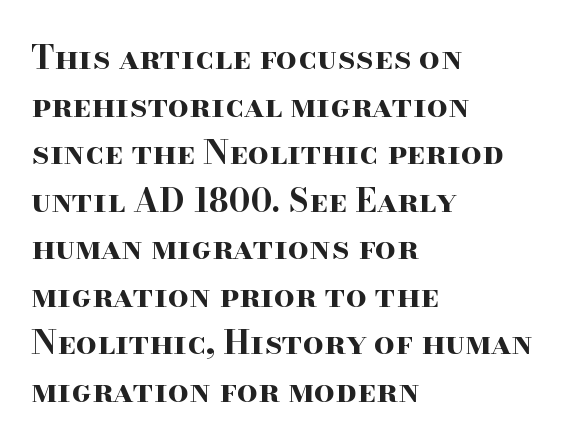
{"serif": "yes", "italic": "no", "bold": "yes", "weight": "bold", "width": "wide", "stroke_contrast": "high", "x_height": "small", "monospaced": "no", "underline": "no", "align": "left", "line_spacing": "normal", "line_spacing_ratio": 1.44, "letter_spacing": "normal", "letter_spacing_em": 0.0, "glyph_px": 33}
